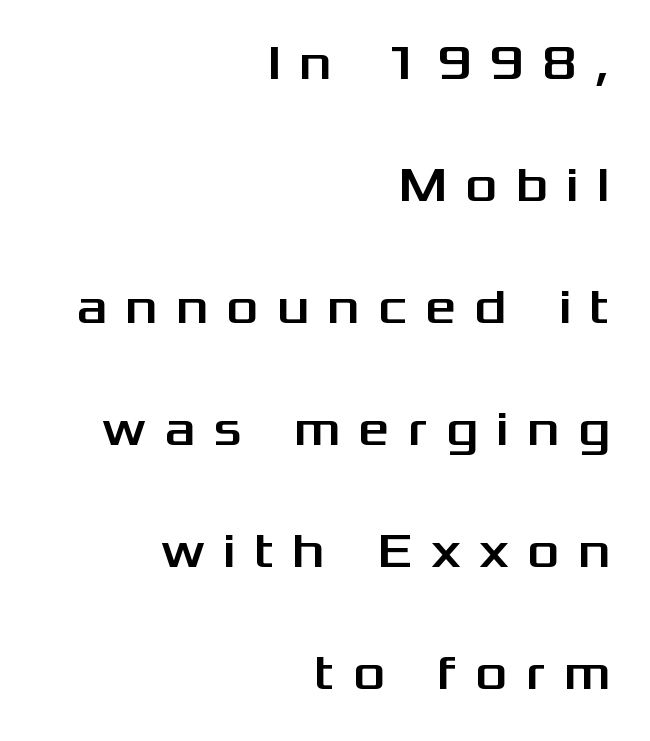
The image shows 49 px wide sans-serif type, upright; set right-aligned, loose line spacing (2.49x), unusually wide letter spacing (+0.37 em), not underlined; medium stroke contrast and a medium x-height.
